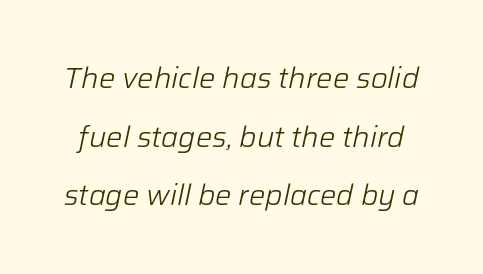
Q: Is the text bold? A: No.
Q: Is the text italic (slanted)? A: Yes, it leans right by about 12 degrees.
Q: Is the text underlined? A: No.
Q: Is the spacing between letters normal or unusually wide? A: Normal.
Q: Is the spacing between lines tight, normal or loose? A: Loose.
Q: Width (condensed, normal, or wide)? A: Normal.
Q: Stroke contrast? A: Low.
Q: x-height? A: Medium.
Q: Monospaced? A: No.
